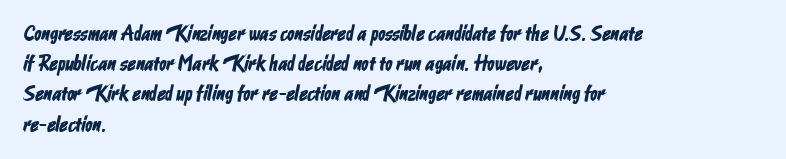
Lines of text with bare space underneath. A classic flush-left, rag-right setting is used for this passage. A typesetter would call this leading conventional body-copy spacing. This rendering leaves character spacing at its baseline value.
